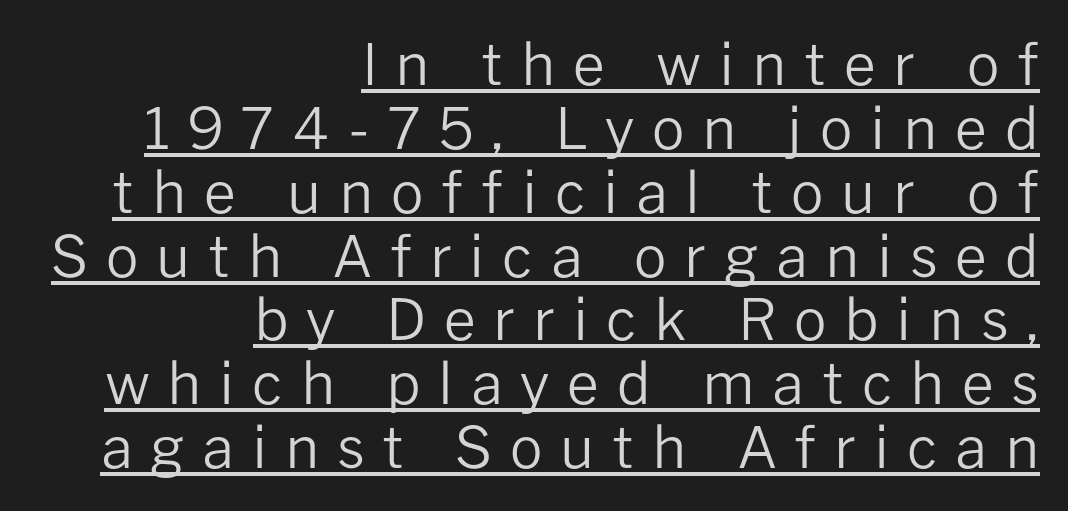
The image shows 57 px regular-weight sans-serif type, upright; set right-aligned, tight line spacing (1.12x), unusually wide letter spacing (+0.31 em), underlined; low stroke contrast and a medium x-height.
